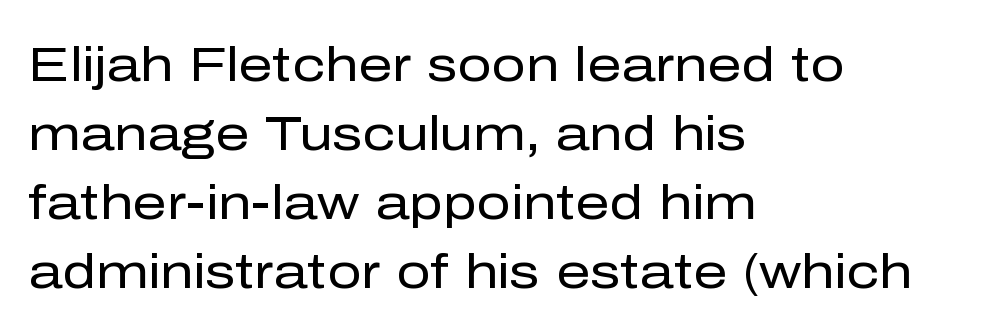
You could not count columns in this text — the font is proportionally spaced. The axis of the letterforms is exactly vertical. Observe the absence of serifs on each vertical stroke in this sample. The area under the type is left untouched. Is the block centered? No — it sits flush against the left margin. Observe the ordinary spacing: letters are neighbours, not strangers.
